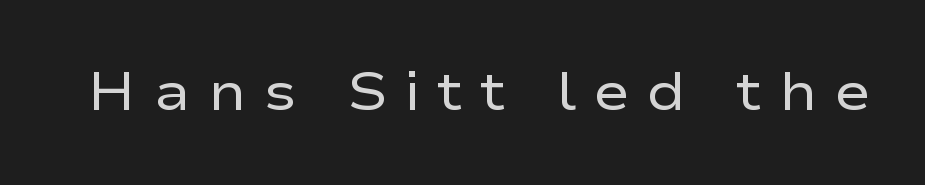
Rendered with straight, roman letterforms. Letter spacing: wide. Stroke mass is kept to a normal reading level or below. The letters carry no serifs — their stems end cleanly without finishing strokes.
